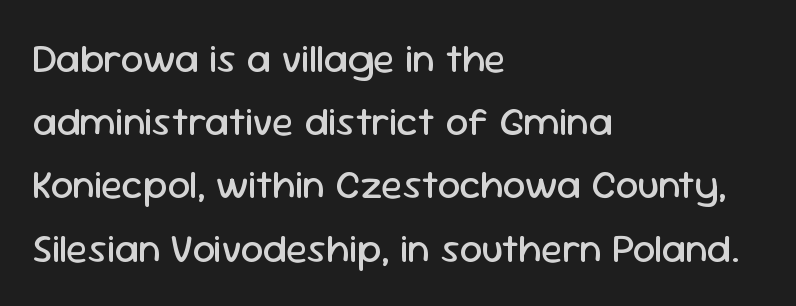
Q: Is the text bold? A: No.
Q: Is the text italic (slanted)? A: No, it is upright.
Q: Is the typeface a serif or a sans-serif typeface? A: Sans-serif.
Q: Is the text underlined? A: No.
Q: How is the paragraph aligned? A: Left-aligned.
Q: Is the spacing between letters normal or unusually wide? A: Normal.
Q: Is the spacing between lines tight, normal or loose? A: Normal.
Q: Width (condensed, normal, or wide)? A: Normal.
Q: Stroke contrast? A: Low.
Q: x-height? A: Medium.
Q: Monospaced? A: No.
